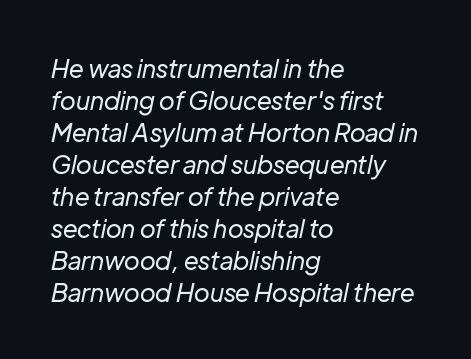
Q: Is the text bold? A: No.
Q: Is the text italic (slanted)? A: Yes, it leans right by about 12 degrees.
Q: Is the text underlined? A: No.
Q: How is the paragraph aligned? A: Left-aligned.
Q: Is the spacing between letters normal or unusually wide? A: Normal.
Q: Is the spacing between lines tight, normal or loose? A: Normal.
